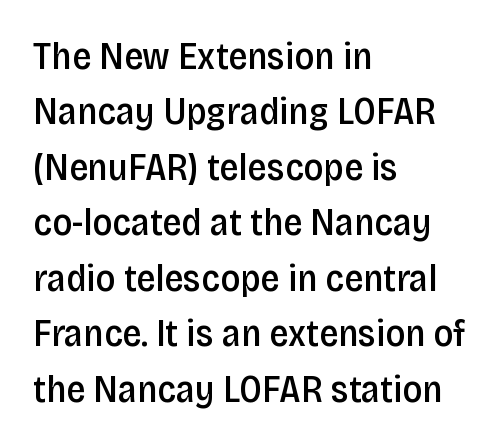
{"serif": "no", "italic": "no", "bold": "semi", "weight": "semibold", "width": "condensed", "stroke_contrast": "low", "x_height": "large", "monospaced": "no", "underline": "no", "align": "left", "line_spacing": "normal", "line_spacing_ratio": 1.46, "letter_spacing": "normal", "letter_spacing_em": 0.0, "glyph_px": 38}
